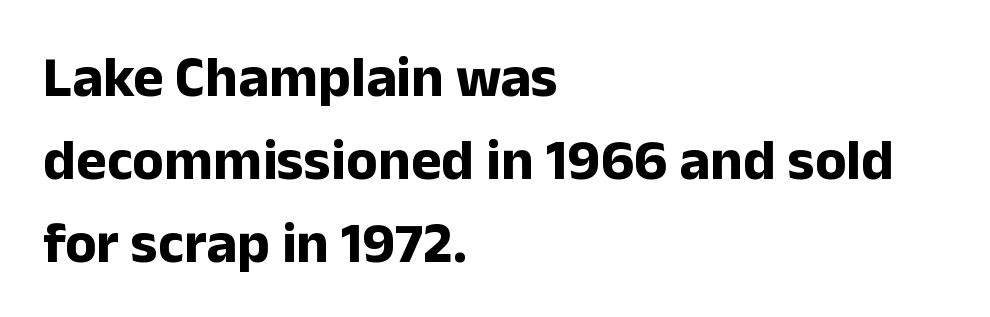
The image shows 58 px bold sans-serif type, upright; set left-aligned, normal line spacing (1.43x), normal letter spacing, not underlined; low stroke contrast and a medium x-height.
